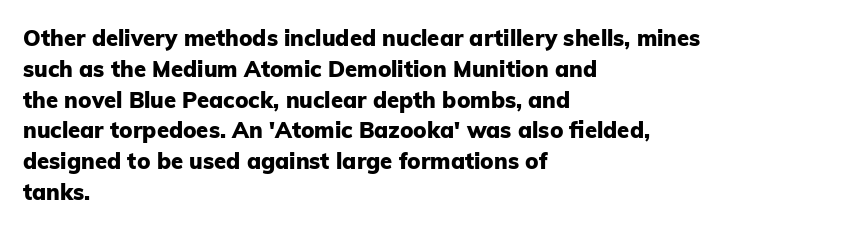
Q: Is the text bold? A: Yes.
Q: Is the text italic (slanted)? A: No, it is upright.
Q: Is the text underlined? A: No.
Q: How is the paragraph aligned? A: Left-aligned.
Q: Is the spacing between letters normal or unusually wide? A: Normal.
Q: Is the spacing between lines tight, normal or loose? A: Normal.
